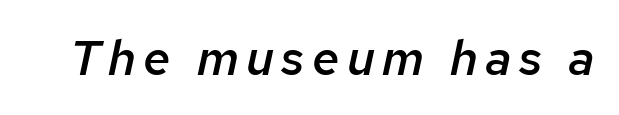
An italicized treatment has been applied to the whole sample. Proportional: the letters do not fall into vertical columns. Look at the stroke-to-counter ratio: somewhat heavy, a semibold. The space beneath each line is pristine and unruled.
